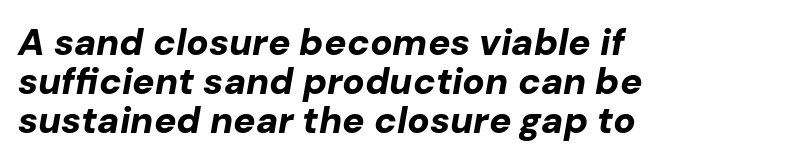
{"italic": "yes", "lean": "right", "slant_degrees": 10, "bold": "yes", "weight": "bold", "width": "normal", "stroke_contrast": "low", "x_height": "medium", "monospaced": "no", "underline": "no", "align": "left", "line_spacing": "tight", "line_spacing_ratio": 1.06, "letter_spacing": "normal", "letter_spacing_em": 0.0, "glyph_px": 37}
